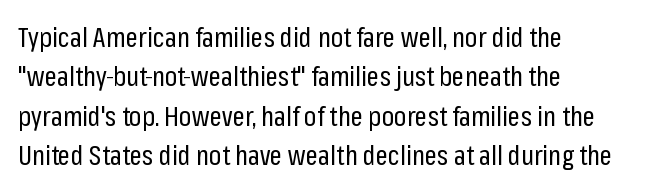
Q: Is the text bold? A: No.
Q: Is the text italic (slanted)? A: No, it is upright.
Q: Is the text underlined? A: No.
Q: How is the paragraph aligned? A: Left-aligned.
Q: Is the spacing between letters normal or unusually wide? A: Normal.
Q: Is the spacing between lines tight, normal or loose? A: Normal.
